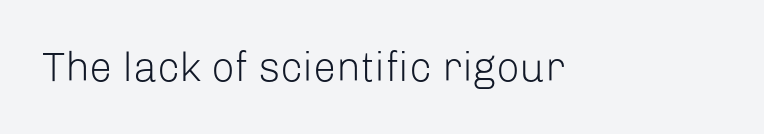
I'd call this a sans setting — the letters go barefoot. The zone under the glyphs is completely vacant. No chunkiness to these letters — they're not bold. The rendering uses natural spacing where letterforms have individual widths. You can tell it's not italic because the verticals are truly vertical. Tracking value appears to be zero — textbook default spacing.
